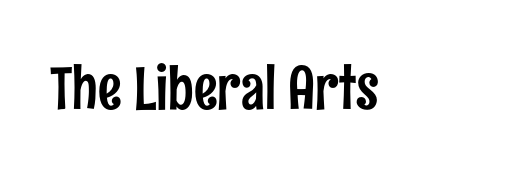
Q: Is the text italic (slanted)? A: No, it is upright.
Q: Is the typeface a serif or a sans-serif typeface? A: Sans-serif.
Q: Is the text underlined? A: No.
Q: Is the spacing between letters normal or unusually wide? A: Normal.
Q: Width (condensed, normal, or wide)? A: Condensed.
Q: Stroke contrast? A: Low.
Q: x-height? A: Medium.
Q: Monospaced? A: No.
